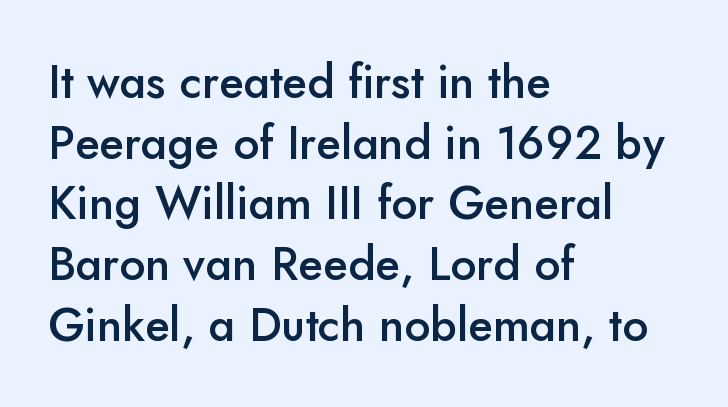
The image shows 46 px semibold sans-serif type, upright; set left-aligned, normal line spacing (1.32x), normal letter spacing, not underlined; low stroke contrast and a small x-height.
